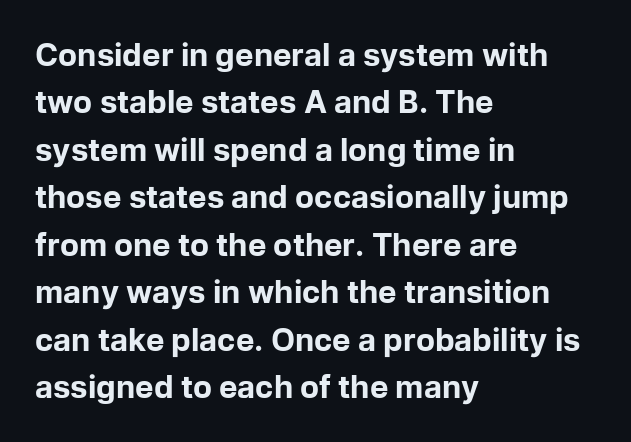
The image shows 31 px bold sans-serif type, upright; set left-aligned, normal line spacing (1.53x), normal letter spacing, not underlined; low stroke contrast and a medium x-height.
